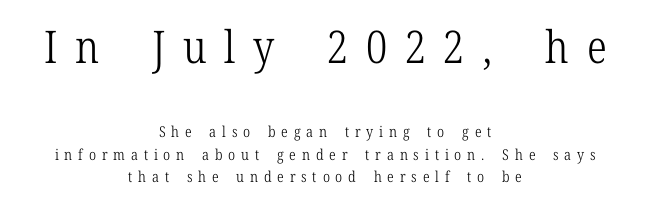
{"serif": "yes", "italic": "no", "bold": "no", "weight": "light", "width": "condensed", "stroke_contrast": "low", "x_height": "medium", "monospaced": "no", "underline": "no", "align": "center", "line_spacing": "normal", "line_spacing_ratio": 1.51, "letter_spacing": "wide", "letter_spacing_em": 0.39, "larger_block": "first", "size_ratio": 3.0, "glyph_px": 45}
